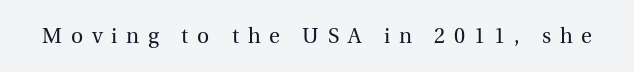
The image shows 21 px text type, upright; set unusually wide letter spacing (+0.42 em), not underlined.
